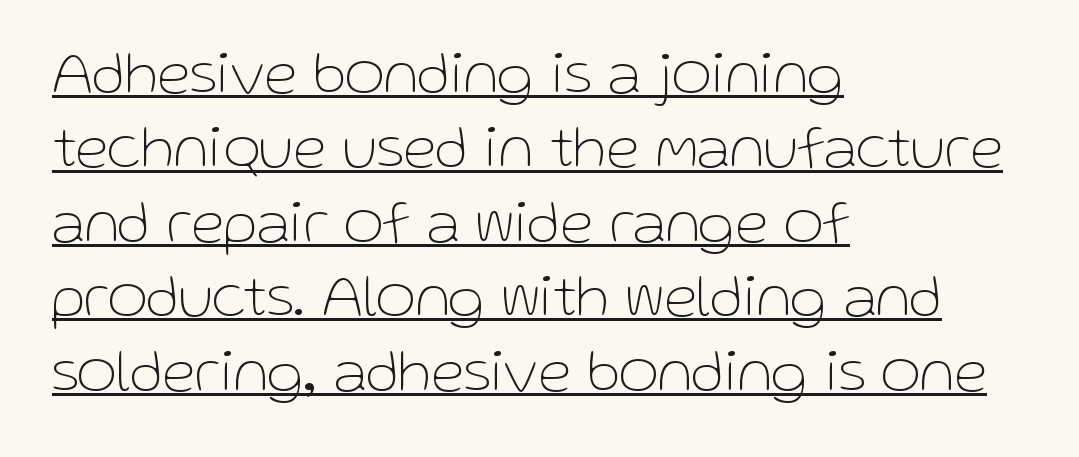
Q: Is the text bold? A: No.
Q: Is the text italic (slanted)? A: No, it is upright.
Q: Is the typeface a serif or a sans-serif typeface? A: Sans-serif.
Q: Is the text underlined? A: Yes.
Q: How is the paragraph aligned? A: Left-aligned.
Q: Is the spacing between letters normal or unusually wide? A: Normal.
Q: Width (condensed, normal, or wide)? A: Normal.
Q: Stroke contrast? A: Low.
Q: x-height? A: Medium.
Q: Monospaced? A: No.
